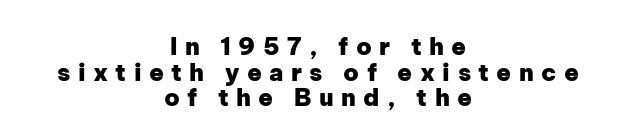
Beneath every word, the page is bare. Each glyph is drawn with heavy, bold strokes. The line-height multiplier appears low, near solid setting. The font's upright variant was chosen for this text. The passage shown has open, widely tracked lettering throughout.
